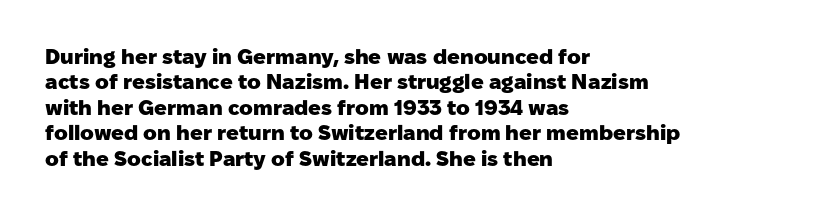
The image shows 21 px bold type, upright; set left-aligned, line spacing 1.21x, normal letter spacing, not underlined.
